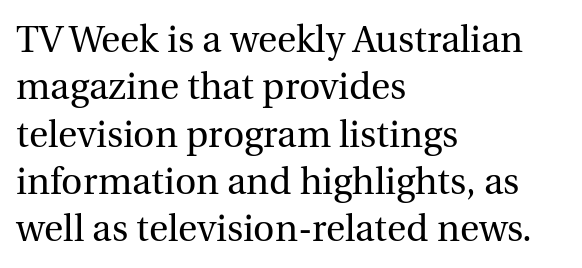
{"serif": "yes", "italic": "no", "bold": "no", "weight": "regular", "width": "normal", "x_height": "medium", "monospaced": "no", "underline": "no", "align": "left", "line_spacing": "normal", "line_spacing_ratio": 1.28, "letter_spacing": "normal", "letter_spacing_em": 0.0, "glyph_px": 37}
